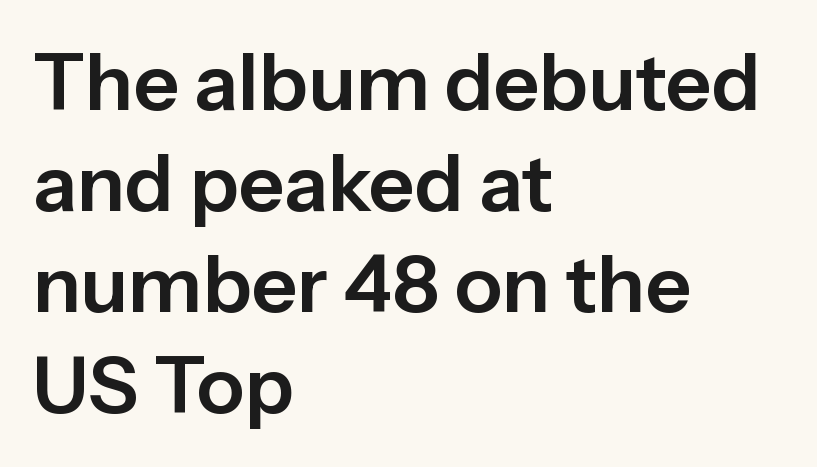
The letters stand upright; this is a roman face. The gaps between neighbouring characters are ordinary and unremarkable. No feet cap the strokes, marking this as sans-serif type. You could not count columns in this text — the font is proportionally spaced.
